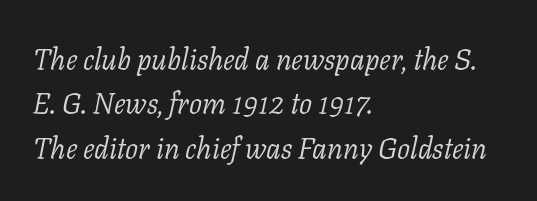
Stem width sits at or under what a default text font uses. The text was rendered using a seriffed face with decorative stroke endings. Glyph-to-glyph distance matches everyday printed text. This rendering uses left alignment, leaving the right contour irregular. Designer's note — italics engaged. Does the leading feel generous? No, just average.
